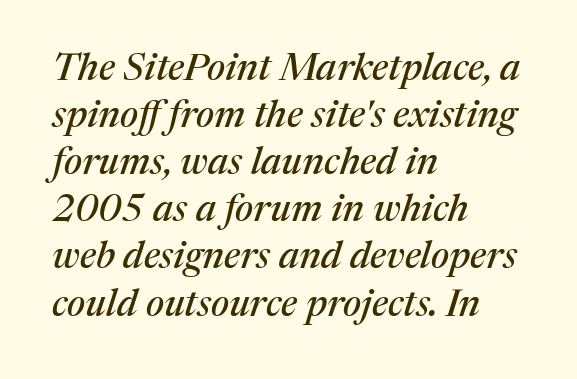
The image shows 38 px serif type, italic (leaning right); set left-aligned, line spacing 1.24x, normal letter spacing, not underlined; medium stroke contrast and a medium x-height.
